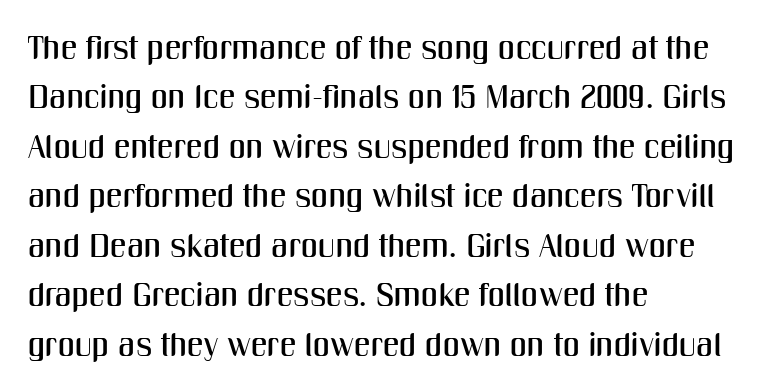
Q: Is the text italic (slanted)? A: No, it is upright.
Q: Is the typeface a serif or a sans-serif typeface? A: Sans-serif.
Q: Is the text underlined? A: No.
Q: How is the paragraph aligned? A: Left-aligned.
Q: Is the spacing between letters normal or unusually wide? A: Normal.
Q: Is the spacing between lines tight, normal or loose? A: Normal.
Q: Width (condensed, normal, or wide)? A: Condensed.
Q: Stroke contrast? A: Medium.
Q: x-height? A: Medium.
Q: Monospaced? A: No.
